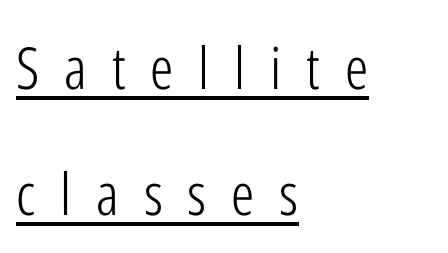
The image shows 58 px light, condensed sans-serif type, upright; set left-aligned, loose line spacing (2.18x), unusually wide letter spacing (+0.43 em), underlined; low stroke contrast and a medium x-height.
